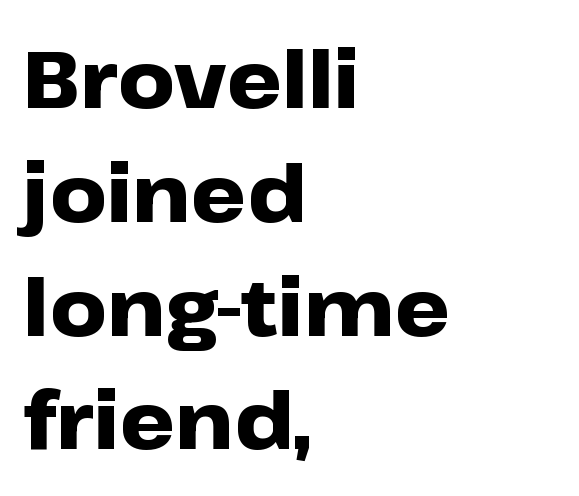
The image shows 79 px heavy, wide sans-serif type, upright; set left-aligned, normal line spacing (1.44x), normal letter spacing, not underlined; low stroke contrast and a medium x-height.
